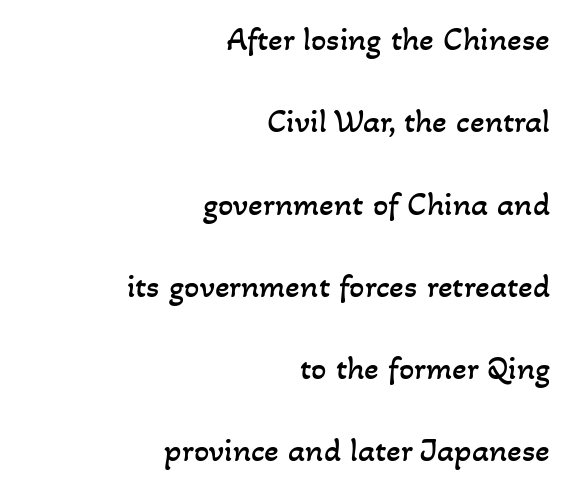
Varying glyph widths throughout — classic text-font behaviour. Unmarked baselines from the first word to the last. Letters have the restrained weight of plain body copy at most. Glyph-to-glyph distance matches everyday printed text. Which margin do the lines hug? The right one — the left edge is uneven.
